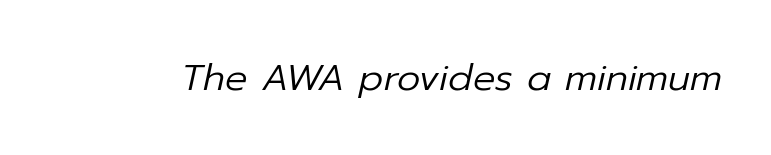
{"italic": "yes", "lean": "right", "slant_degrees": 12, "bold": "no", "weight": "regular", "width": "normal", "stroke_contrast": "low", "x_height": "medium", "monospaced": "no", "underline": "no", "letter_spacing": "normal", "letter_spacing_em": 0.0, "glyph_px": 37}
